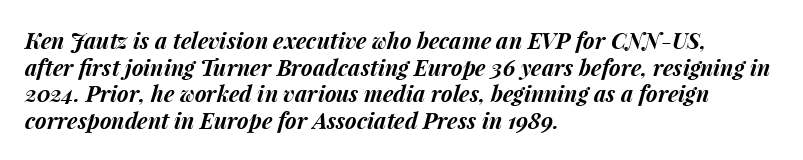
{"italic": "yes", "lean": "right", "slant_degrees": 15, "bold": "yes", "underline": "no", "align": "left", "line_spacing_ratio": 1.21, "letter_spacing": "normal", "letter_spacing_em": 0.0, "glyph_px": 22}
